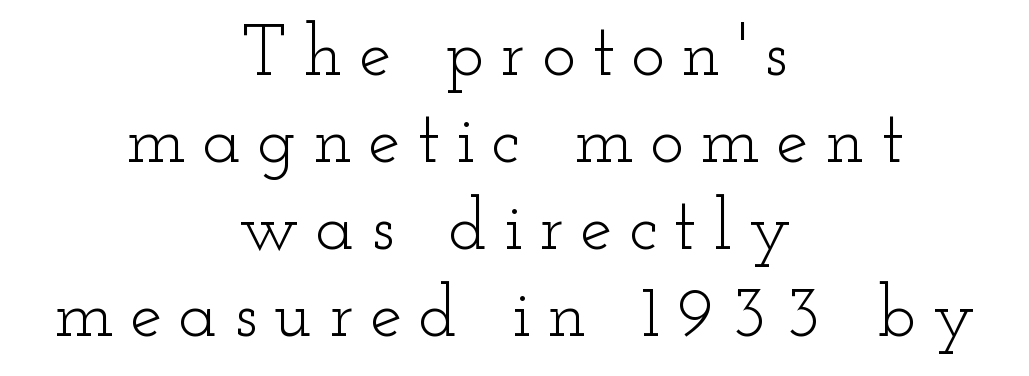
These lines stack symmetrically, like a column narrowing and widening about its center. The words here are not underlined. The passage shown is typeset with a serif family. The type is letterspaced generously, with wide tracking.
